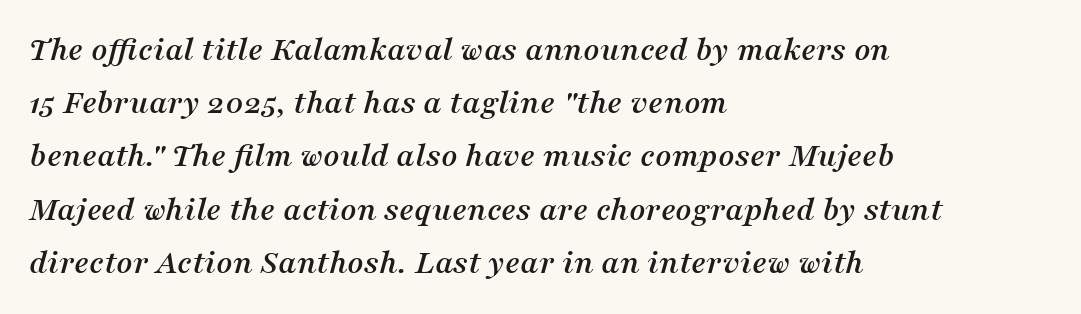
{"serif": "yes", "italic": "yes", "lean": "right", "slant_degrees": 16, "width": "normal", "stroke_contrast": "medium", "x_height": "medium", "monospaced": "no", "underline": "no", "align": "left", "line_spacing": "normal", "line_spacing_ratio": 1.52, "letter_spacing": "normal", "letter_spacing_em": 0.0, "glyph_px": 35}
